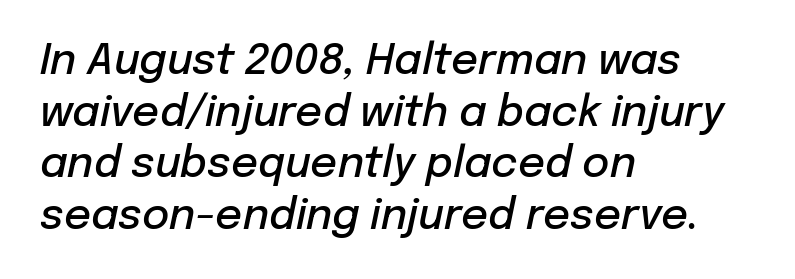
{"italic": "yes", "lean": "right", "slant_degrees": 12, "bold": "semi", "weight": "semibold", "width": "normal", "stroke_contrast": "low", "x_height": "medium", "monospaced": "no", "underline": "no", "align": "left", "line_spacing_ratio": 1.23, "letter_spacing": "normal", "letter_spacing_em": 0.0, "glyph_px": 42}
